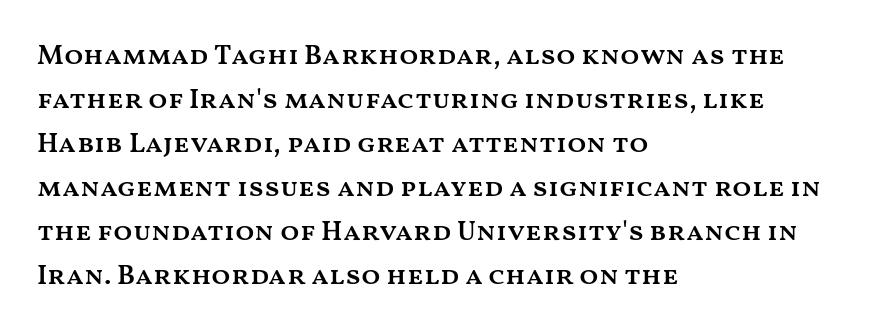
Q: Is the text bold? A: Semi-bold.
Q: Is the text italic (slanted)? A: No, it is upright.
Q: Is the text underlined? A: No.
Q: How is the paragraph aligned? A: Left-aligned.
Q: Is the spacing between letters normal or unusually wide? A: Normal.
Q: Is the spacing between lines tight, normal or loose? A: Normal.
Q: Width (condensed, normal, or wide)? A: Wide.
Q: Stroke contrast? A: Medium.
Q: x-height? A: Medium.
Q: Monospaced? A: No.
